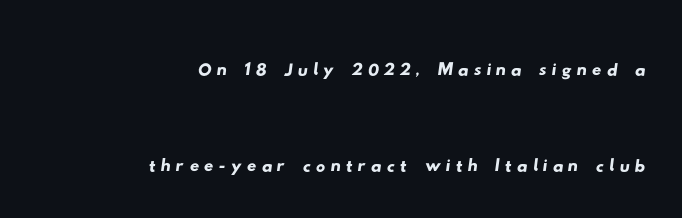
The image shows 47 px wide sans-serif type; set right-aligned, loose line spacing (2.04x), not underlined; low stroke contrast and a small x-height.
